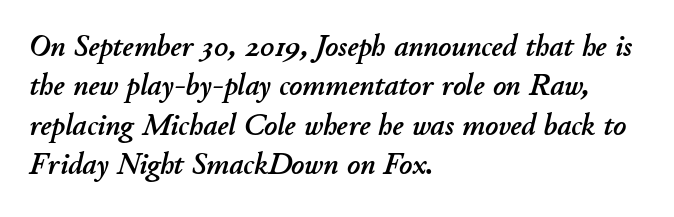
Q: Is the text italic (slanted)? A: Yes, it leans right by about 11 degrees.
Q: Is the text underlined? A: No.
Q: How is the paragraph aligned? A: Left-aligned.
Q: Is the spacing between letters normal or unusually wide? A: Normal.
Q: Is the spacing between lines tight, normal or loose? A: Normal.
Q: Width (condensed, normal, or wide)? A: Normal.
Q: Stroke contrast? A: Low.
Q: x-height? A: Small.
Q: Monospaced? A: No.
